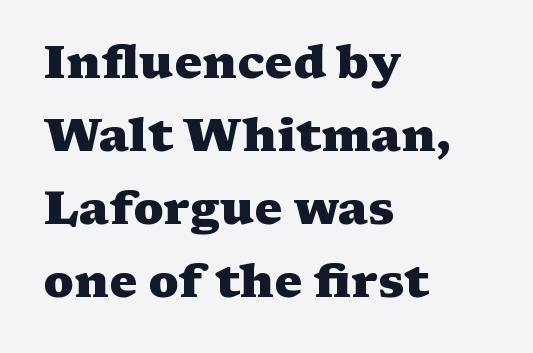
Q: Is the text bold? A: Yes.
Q: Is the text italic (slanted)? A: No, it is upright.
Q: Is the typeface a serif or a sans-serif typeface? A: Serif.
Q: Is the text underlined? A: No.
Q: How is the paragraph aligned? A: Left-aligned.
Q: Is the spacing between letters normal or unusually wide? A: Normal.
Q: Is the spacing between lines tight, normal or loose? A: Normal.
Q: Width (condensed, normal, or wide)? A: Wide.
Q: Stroke contrast? A: Medium.
Q: x-height? A: Medium.
Q: Monospaced? A: No.
